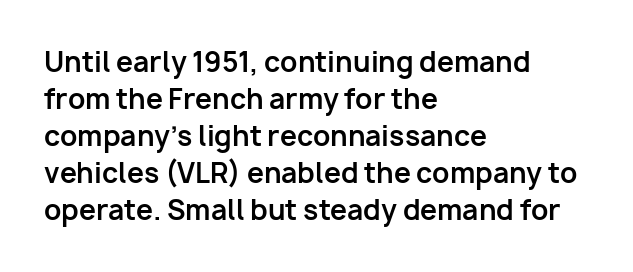
The image shows 27 px bold type, upright; set left-aligned, normal line spacing (1.37x), normal letter spacing, not underlined.
